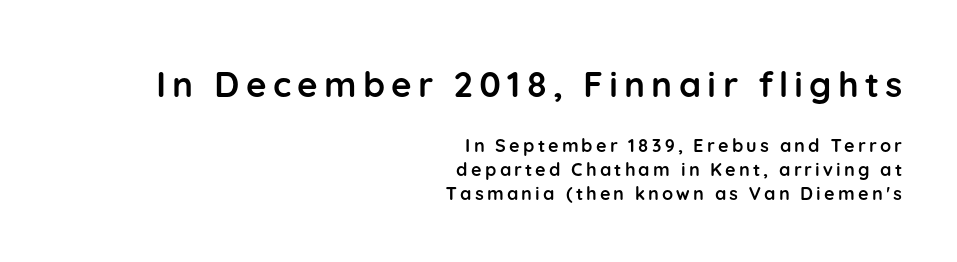
Students, observe: this is what conventionally led text looks like. Regarding serifs, this sample does without them. Unlike italic type, these characters show no tilt at all. Note the varied advance widths — an 'i' is clearly narrower than an 'm'.
